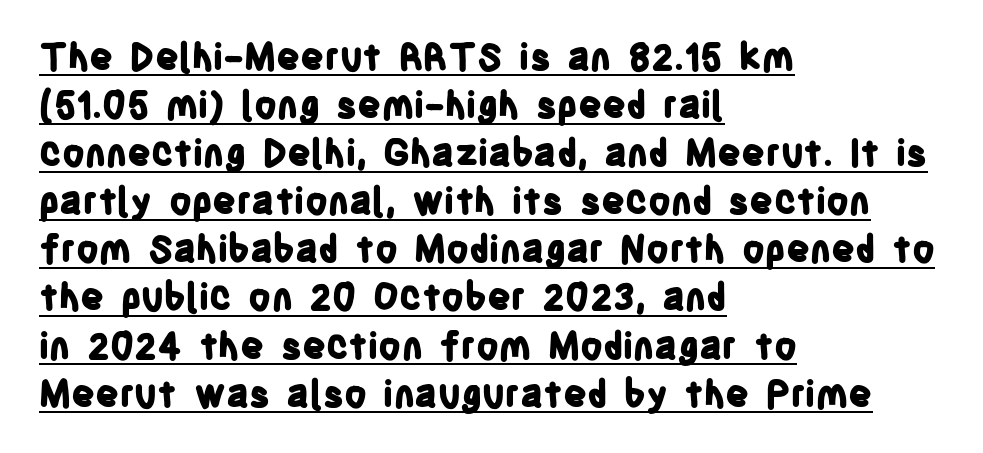
Heavy, bold letterforms. What kind of face is this? One without serifs — a sans. The face used here is proportionally spaced, like ordinary book or web type. The letterforms sit shoulder to shoulder at normal distance.
